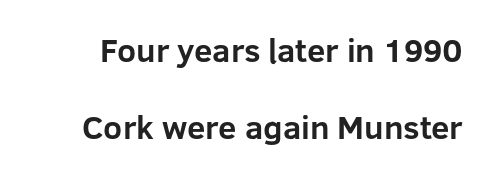
Standard letterfit; no display-style spreading of the glyphs. Letterform terminals end flat and unadorned throughout the passage. These lines are rendered in a variable-pitch font. The space beneath each line is pristine and unruled. The designer dialed line spacing up above the default.
